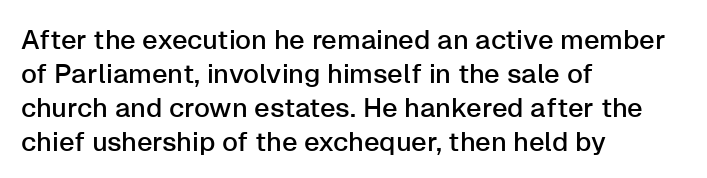
Q: Is the text italic (slanted)? A: No, it is upright.
Q: Is the text underlined? A: No.
Q: How is the paragraph aligned? A: Left-aligned.
Q: Is the spacing between letters normal or unusually wide? A: Normal.
Q: Is the spacing between lines tight, normal or loose? A: Normal.
